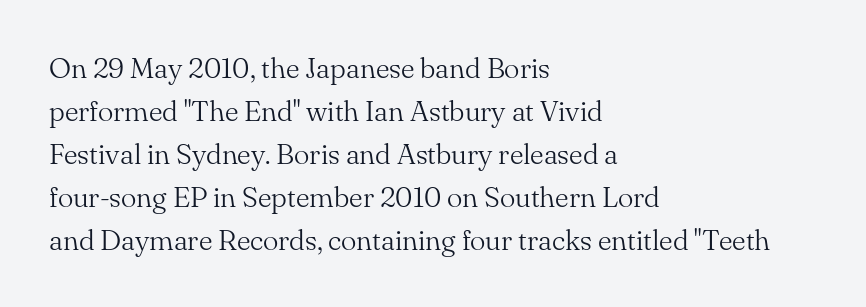
Q: Is the text bold? A: No.
Q: Is the text italic (slanted)? A: No, it is upright.
Q: Is the typeface a serif or a sans-serif typeface? A: Serif.
Q: Is the text underlined? A: No.
Q: How is the paragraph aligned? A: Left-aligned.
Q: Is the spacing between letters normal or unusually wide? A: Normal.
Q: Is the spacing between lines tight, normal or loose? A: Normal.
Q: Width (condensed, normal, or wide)? A: Normal.
Q: Stroke contrast? A: Medium.
Q: x-height? A: Small.
Q: Monospaced? A: No.
